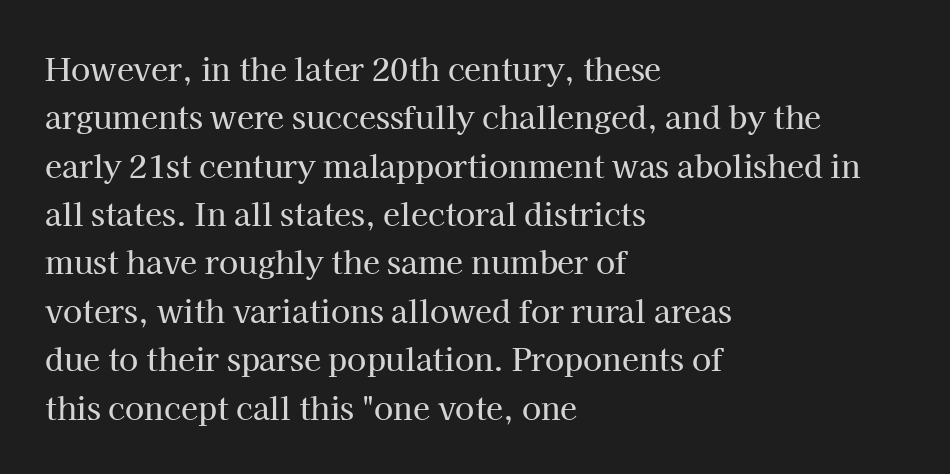
Q: Is the text italic (slanted)? A: No, it is upright.
Q: Is the typeface a serif or a sans-serif typeface? A: Serif.
Q: Is the text underlined? A: No.
Q: How is the paragraph aligned? A: Left-aligned.
Q: Is the spacing between letters normal or unusually wide? A: Normal.
Q: Is the spacing between lines tight, normal or loose? A: Normal.
Q: Width (condensed, normal, or wide)? A: Normal.
Q: Stroke contrast? A: High.
Q: x-height? A: Medium.
Q: Monospaced? A: No.
